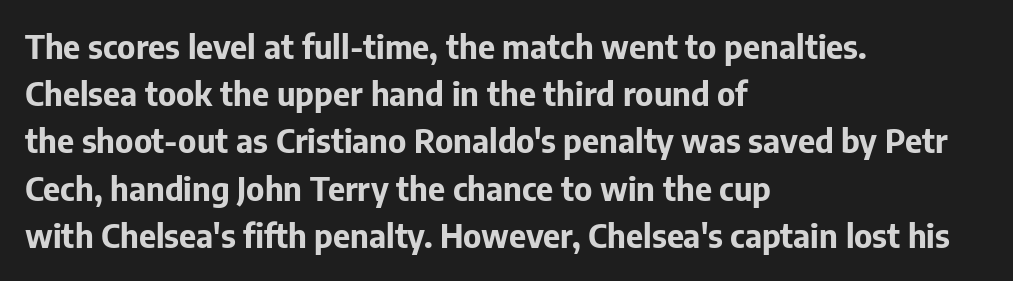
The ragged edge is on the right, which tells us the setting is flush left. Check under the words: just untouched page. Typesetter's note: full bold, strokes at maximum text heaviness. The tracking reads as untouched default to a designer's eye. Rows of type keep a routine distance in the vertical direction. Serifs: no, the terminals of the letterforms are clean.
